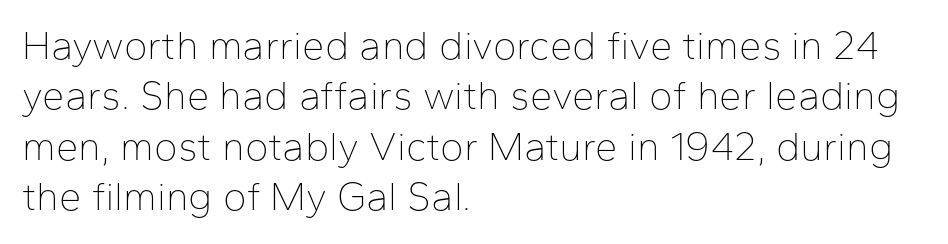
{"serif": "no", "italic": "no", "bold": "no", "weight": "thin", "width": "normal", "stroke_contrast": "low", "x_height": "medium", "monospaced": "no", "underline": "no", "align": "left", "line_spacing": "normal", "line_spacing_ratio": 1.26, "letter_spacing": "normal", "letter_spacing_em": 0.0, "glyph_px": 40}
